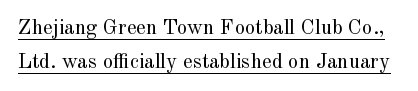
The image shows 21 px text type, upright; set normal line spacing (1.61x), normal letter spacing, underlined.
